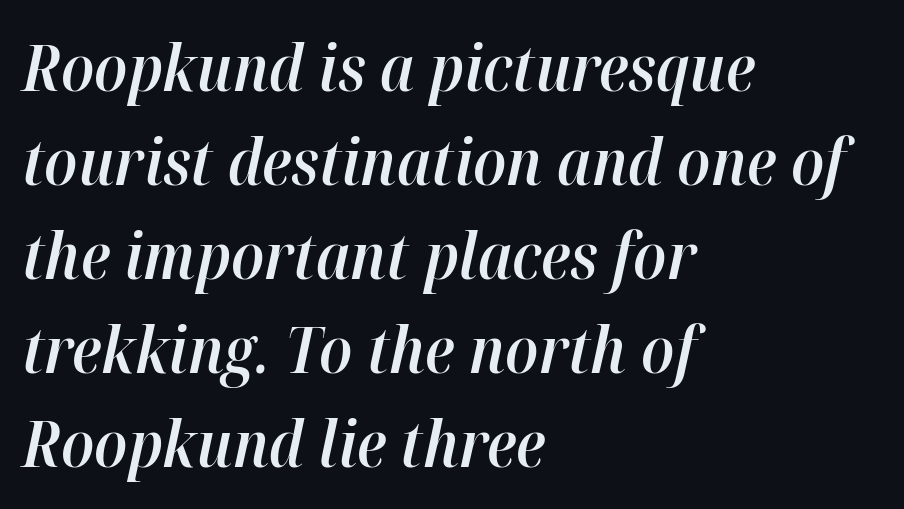
The image shows 64 px semibold type, italic (leaning right); set left-aligned, normal line spacing (1.47x), normal letter spacing, not underlined; high stroke contrast and a medium x-height.
